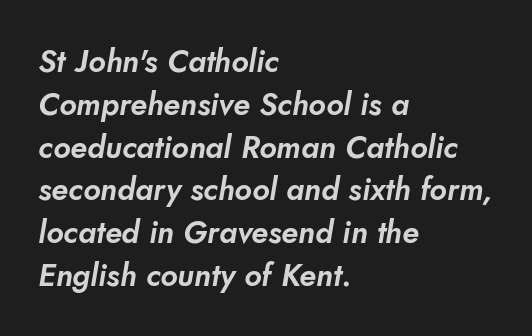
The image shows 31 px sans-serif type; set left-aligned, normal line spacing (1.38x), normal letter spacing, not underlined; low stroke contrast and a small x-height.
